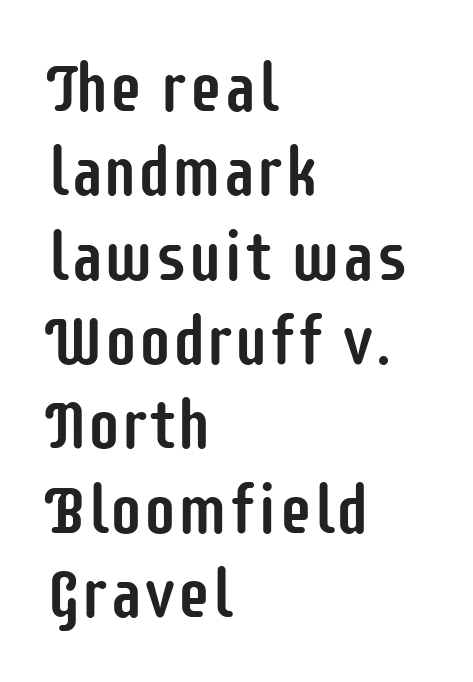
Q: Is the text italic (slanted)? A: No, it is upright.
Q: Is the typeface a serif or a sans-serif typeface? A: Sans-serif.
Q: Is the text underlined? A: No.
Q: How is the paragraph aligned? A: Left-aligned.
Q: Is the spacing between letters normal or unusually wide? A: Normal.
Q: Width (condensed, normal, or wide)? A: Condensed.
Q: Stroke contrast? A: Low.
Q: x-height? A: Large.
Q: Monospaced? A: No.
